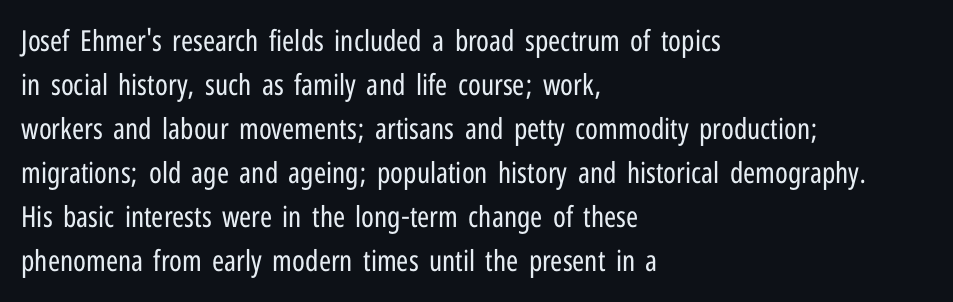
Stroke terminals: plain, sans-serif. There is no visible air inserted between adjacent glyphs. This sample has the flowing, uneven cadence of proportional lettering. The axis of the letterforms is exactly vertical. The words here are not underlined. Is the type heavy? It reads as light-to-regular instead.
